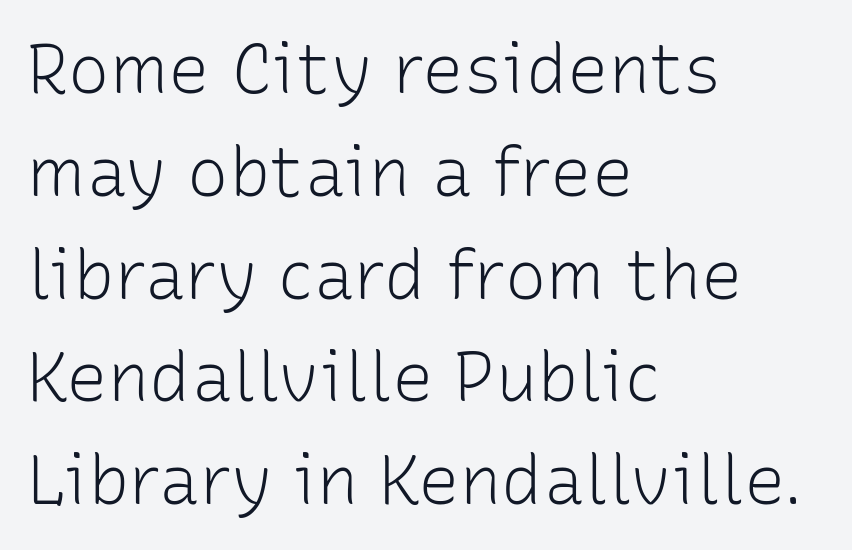
This is the regular roman posture of the typeface. Letters rest on an invisible, unmarked baseline. The horizontal fit of the characters is conventional and even. The passage shown is typed in a proportional face where columns would drift.
